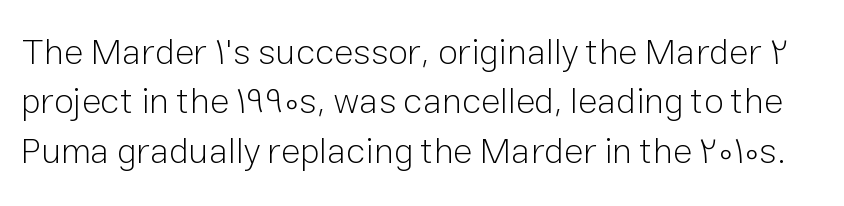
The image shows 36 px light sans-serif type, upright; set normal line spacing (1.37x), normal letter spacing, not underlined; low stroke contrast and a medium x-height.
